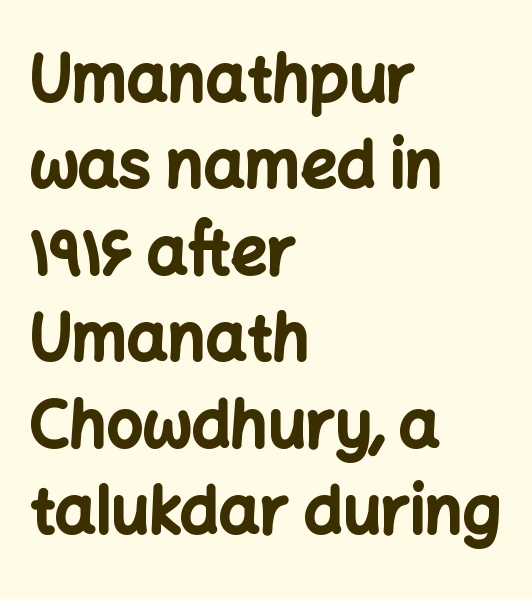
The image shows 64 px bold sans-serif type, upright; set left-aligned, normal line spacing (1.35x), normal letter spacing, not underlined; low stroke contrast and a medium x-height.
